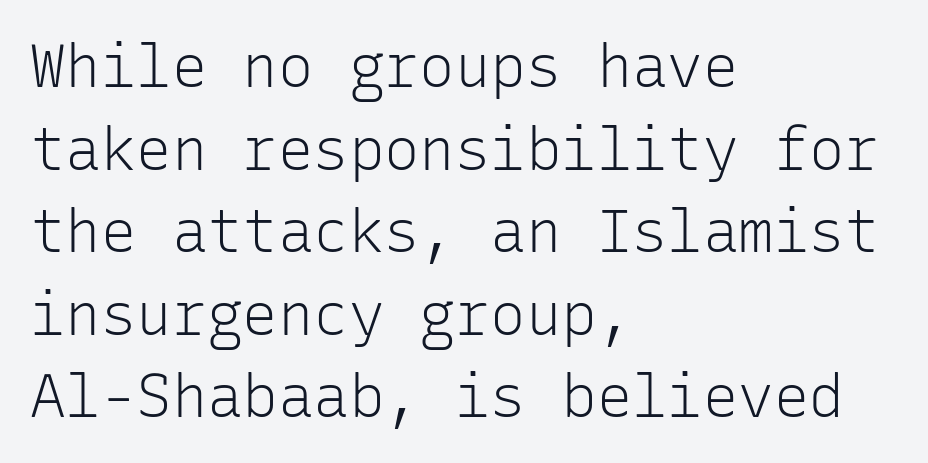
Only glyphs here, with clear space below each row. The letters carry no serifs — their stems end cleanly without finishing strokes. These lines are rendered in a fixed-pitch font. Stroke mass is kept to a normal reading level or below.
